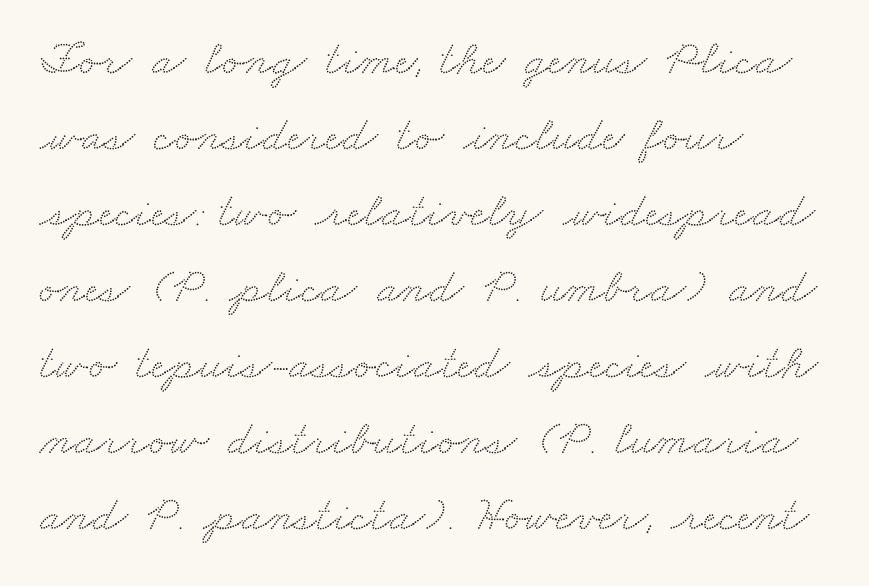
Classification — serif. The strip under each line holds only bare page. The letters sit at their default tracking, neither squeezed nor spread. Visually the block forms a straight wall on the left and a jagged coastline on the right.
